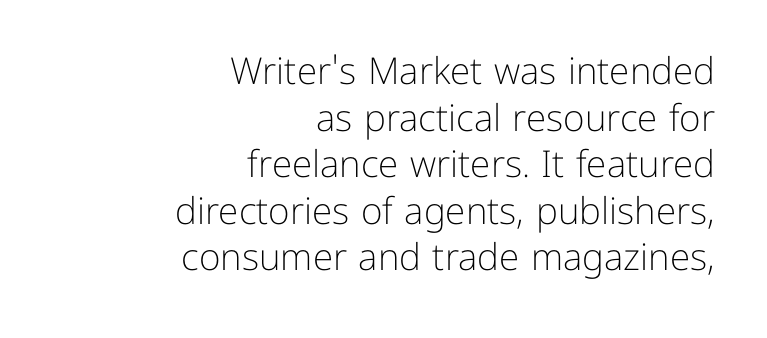
Do the characters align in a grid? No, the font is proportional. The typography opts for an upright posture over an oblique one. Classification — sans serif. Descenders are the only things crossing below the line. The font is comparable to plain body text, perhaps lighter. Typeset ragged left — the right edge is the straight one.
